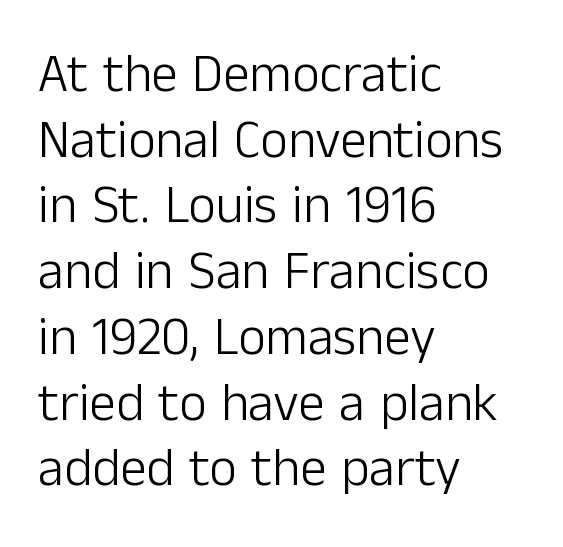
Check the space under the baseline: it is left empty. The paragraph has a hard left edge and a soft right edge. No letter is thick-stroked: the sample isn't bold. Nobody touched the tracking dial on this one. Note the varied advance widths — an 'i' is clearly narrower than an 'm'.
